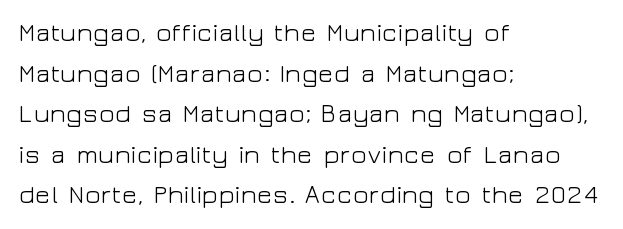
The image shows 26 px text type, upright; set left-aligned, normal line spacing (1.56x), normal letter spacing, not underlined.
